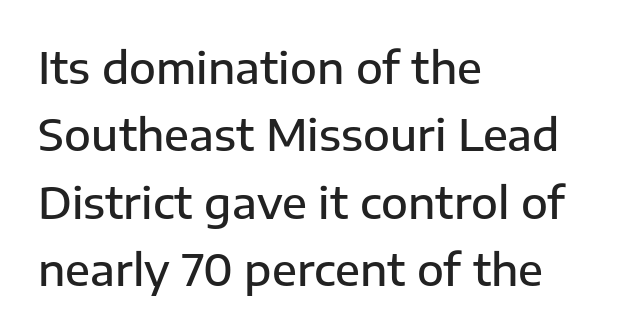
{"serif": "no", "italic": "no", "bold": "semi", "weight": "semibold", "width": "normal", "stroke_contrast": "low", "x_height": "medium", "monospaced": "no", "underline": "no", "align": "left", "line_spacing": "normal", "line_spacing_ratio": 1.53, "letter_spacing": "normal", "letter_spacing_em": 0.0, "glyph_px": 44}
